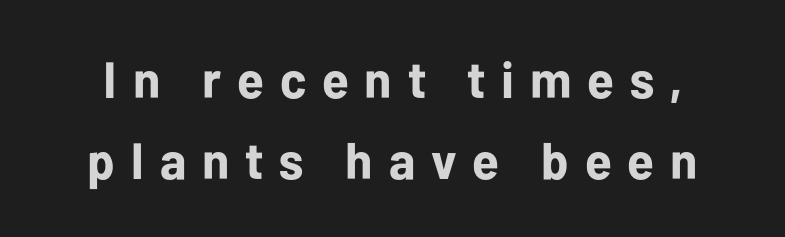
Q: Is the text bold? A: Yes.
Q: Is the text italic (slanted)? A: No, it is upright.
Q: Is the typeface a serif or a sans-serif typeface? A: Sans-serif.
Q: Is the text underlined? A: No.
Q: Is the spacing between letters normal or unusually wide? A: Unusually wide.
Q: Is the spacing between lines tight, normal or loose? A: Normal.
Q: Width (condensed, normal, or wide)? A: Normal.
Q: Stroke contrast? A: Low.
Q: x-height? A: Medium.
Q: Monospaced? A: No.
